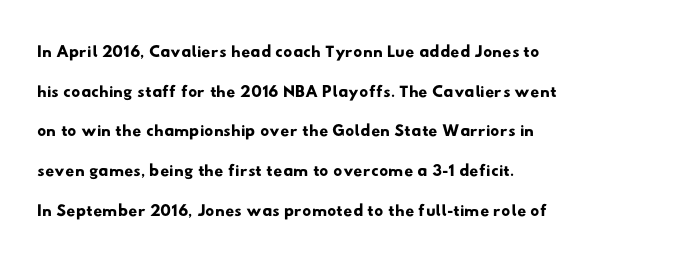
{"underline": "no", "align": "left", "line_spacing": "normal", "line_spacing_ratio": 1.59, "letter_spacing": "normal", "letter_spacing_em": 0.0, "glyph_px": 25}
